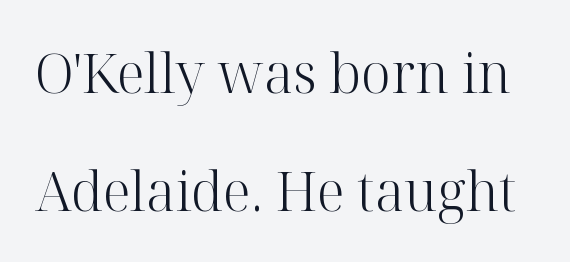
The image shows 54 px light serif type, upright; set loose line spacing (2.18x), normal letter spacing, not underlined; high stroke contrast and a medium x-height.
